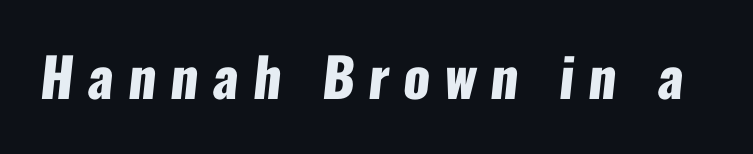
The image shows 54 px heavy, condensed sans-serif type; set unusually wide letter spacing (+0.26 em), not underlined; low stroke contrast and a medium x-height.
